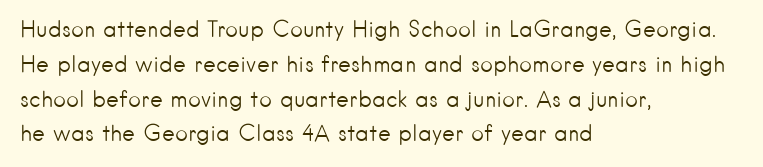
Q: Is the text bold? A: No.
Q: Is the text italic (slanted)? A: No, it is upright.
Q: Is the text underlined? A: No.
Q: How is the paragraph aligned? A: Left-aligned.
Q: Is the spacing between letters normal or unusually wide? A: Normal.
Q: Is the spacing between lines tight, normal or loose? A: Normal.
